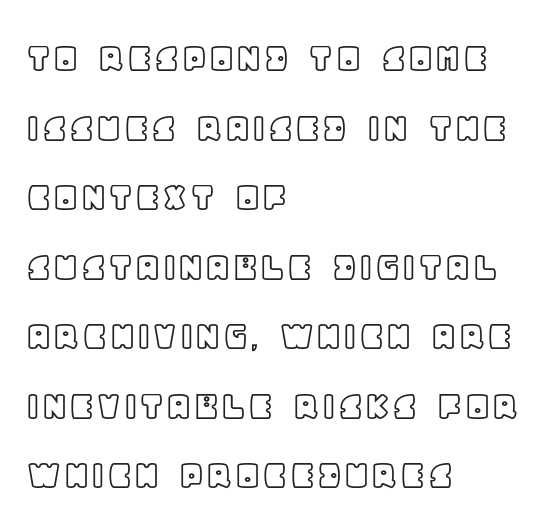
{"italic": "no", "width": "normal", "x_height": "large", "monospaced": "no", "underline": "no", "align": "left", "line_spacing": "normal", "line_spacing_ratio": 1.58, "letter_spacing": "normal", "letter_spacing_em": 0.0, "glyph_px": 44}
